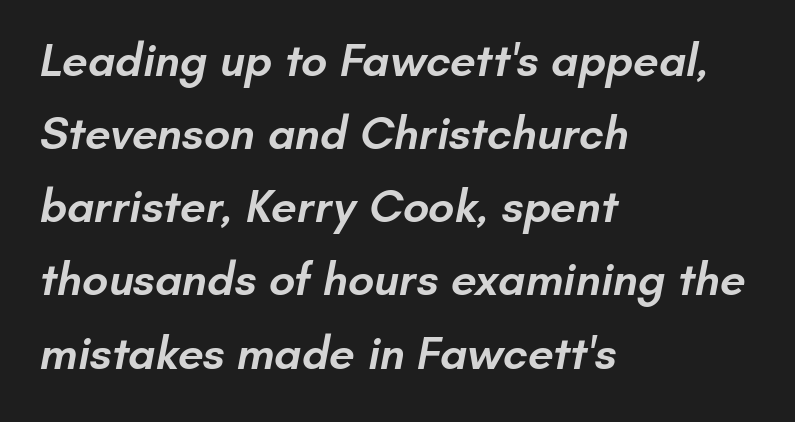
The image shows 46 px semibold sans-serif type; set left-aligned, normal line spacing (1.59x), normal letter spacing, not underlined; low stroke contrast and a small x-height.
